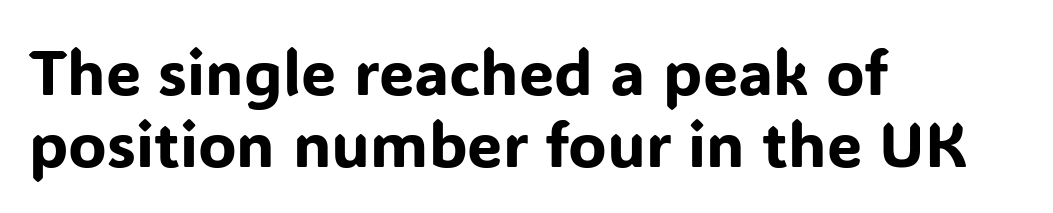
The image shows 63 px sans-serif type, upright; set left-aligned, tight line spacing (1.14x), normal letter spacing, not underlined; low stroke contrast and a medium x-height.
